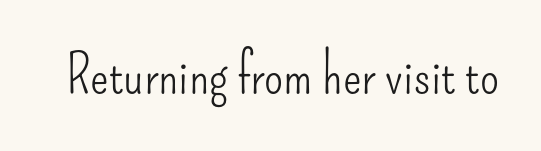
The image shows 55 px light, condensed sans-serif type, upright; set normal letter spacing, not underlined; low stroke contrast and a small x-height.
